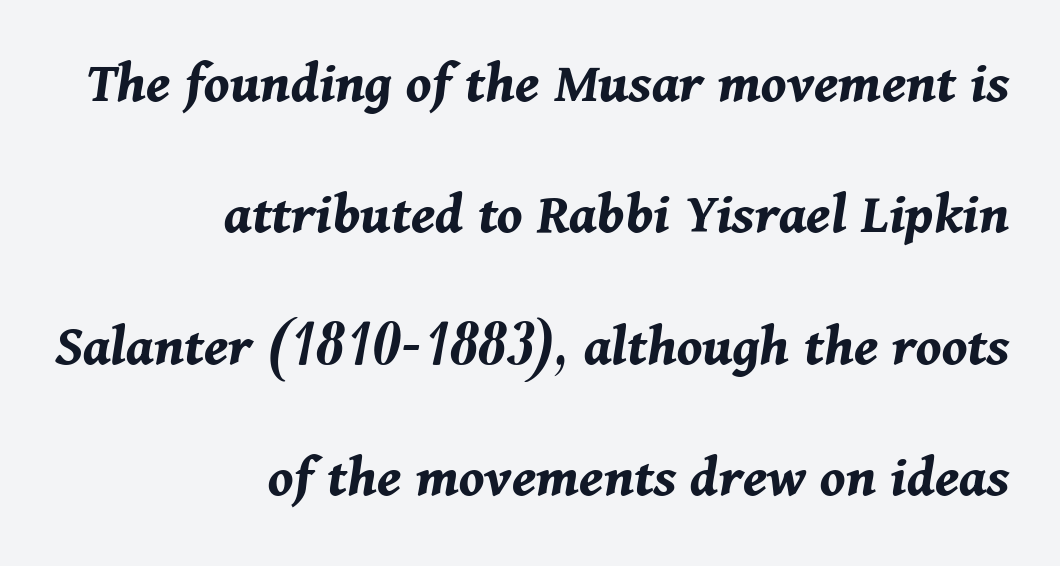
Q: Is the text bold? A: Yes.
Q: Is the text italic (slanted)? A: Yes, it leans right by about 11 degrees.
Q: Is the text underlined? A: No.
Q: How is the paragraph aligned? A: Right-aligned.
Q: Is the spacing between letters normal or unusually wide? A: Normal.
Q: Is the spacing between lines tight, normal or loose? A: Loose.
Q: Width (condensed, normal, or wide)? A: Normal.
Q: Stroke contrast? A: Medium.
Q: x-height? A: Medium.
Q: Monospaced? A: No.
